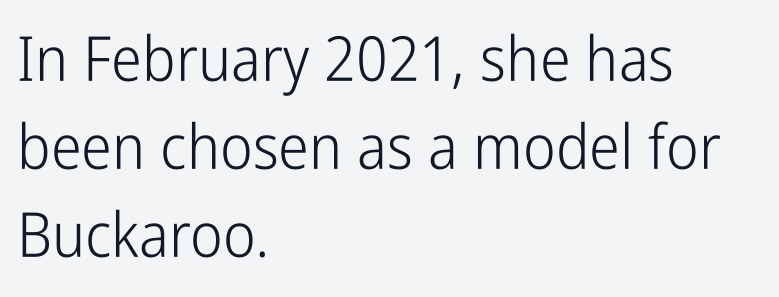
Notice how the stems are strictly vertical — no italics here. The cut favours lightness, reaching ordinary text weight at its darkest. One glance says typical: line gaps are just what's usual. The passage shown is typeset with a sans-serif family. The paragraph has a hard left edge and a soft right edge. The letterforms sit shoulder to shoulder at normal distance.
